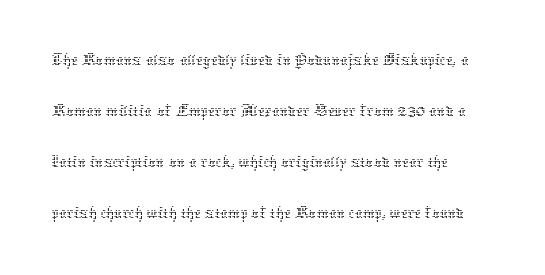
Q: Is the text bold? A: No.
Q: Is the text italic (slanted)? A: No, it is upright.
Q: Is the text underlined? A: No.
Q: How is the paragraph aligned? A: Left-aligned.
Q: Is the spacing between letters normal or unusually wide? A: Normal.
Q: Is the spacing between lines tight, normal or loose? A: Normal.
Q: Width (condensed, normal, or wide)? A: Normal.
Q: Stroke contrast? A: Low.
Q: x-height? A: Medium.
Q: Monospaced? A: No.
